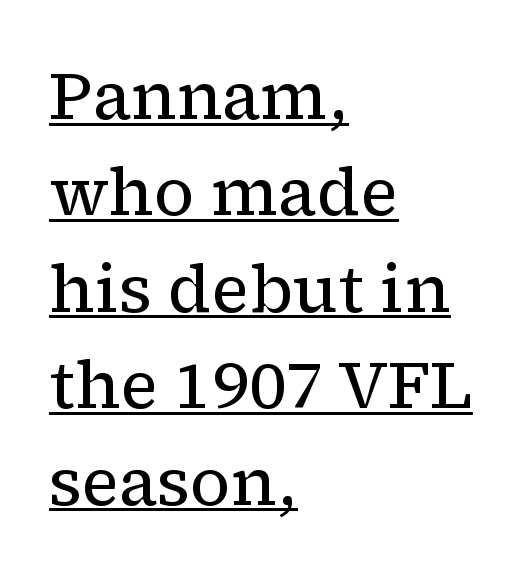
A typographer would call this underscored text. The face used here is rendered with its standard letterfit. Leftover space on each line is placed entirely after the last word. Varying glyph widths throughout — classic text-font behaviour. The lines sit at an ordinary, default distance from one another.
